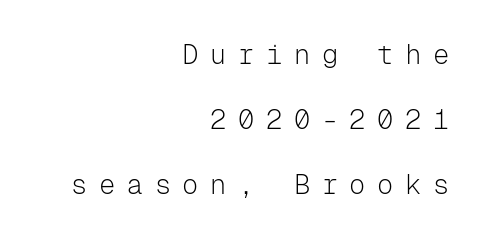
The image shows 27 px text type, upright; set right-aligned, loose line spacing (2.4x), unusually wide letter spacing (+0.43 em), not underlined.
